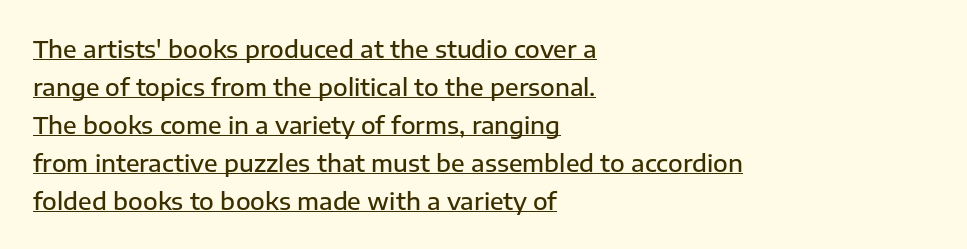
The image shows 24 px text type, upright; set left-aligned, normal line spacing (1.58x), normal letter spacing, underlined.
